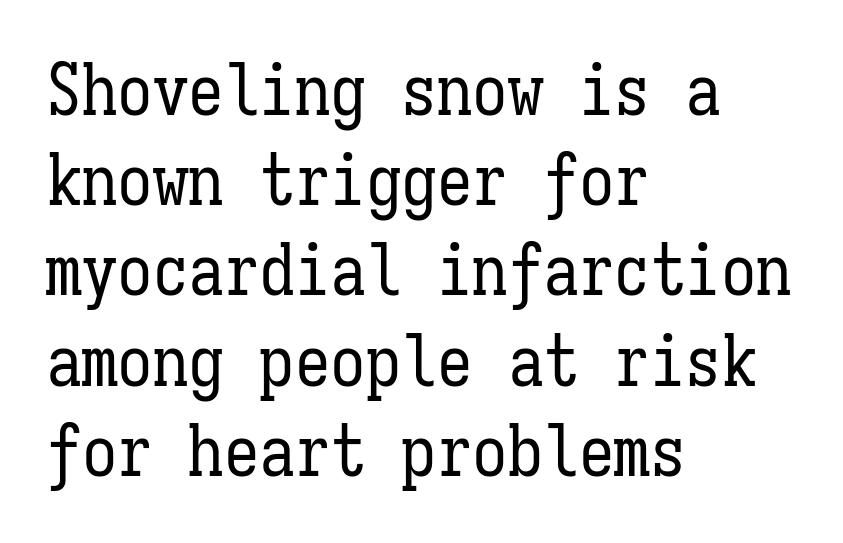
The image shows 71 px regular-weight, condensed type, upright, monospaced; set left-aligned, normal line spacing (1.27x), normal letter spacing, not underlined; low stroke contrast and a medium x-height.
